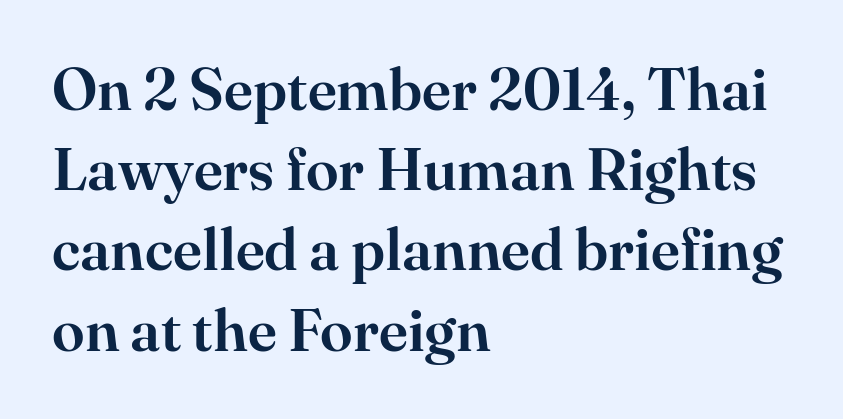
The image shows 59 px serif type, upright; set left-aligned, normal line spacing (1.36x), normal letter spacing, not underlined; high stroke contrast and a small x-height.
